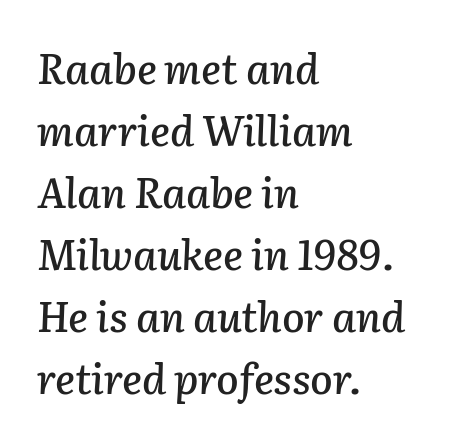
The image shows 41 px text type, italic (leaning right); set left-aligned, normal line spacing (1.51x), normal letter spacing, not underlined; low stroke contrast and a medium x-height.
